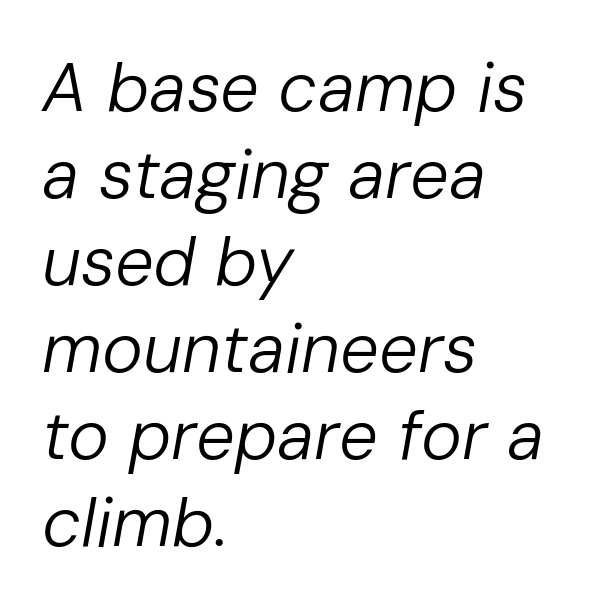
The image shows 69 px regular-weight type, italic (leaning right); set left-aligned, normal line spacing (1.26x), normal letter spacing, not underlined; low stroke contrast and a medium x-height.
